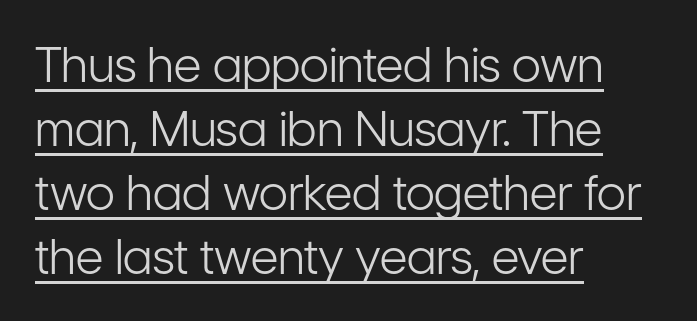
The typography opts for an upright posture over an oblique one. Letterform terminals end flat and unadorned throughout the passage. The typesetting does not lean heavy: it is not bold. Honestly, the letter spacing is just normal — you wouldn't notice it. The passage shown is underscored from start to finish.
